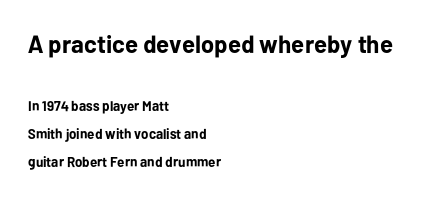
The image shows 25 px bold type, upright; set left-aligned, loose line spacing (1.98x), normal letter spacing, not underlined; the first (top) block is 1.79x larger.
